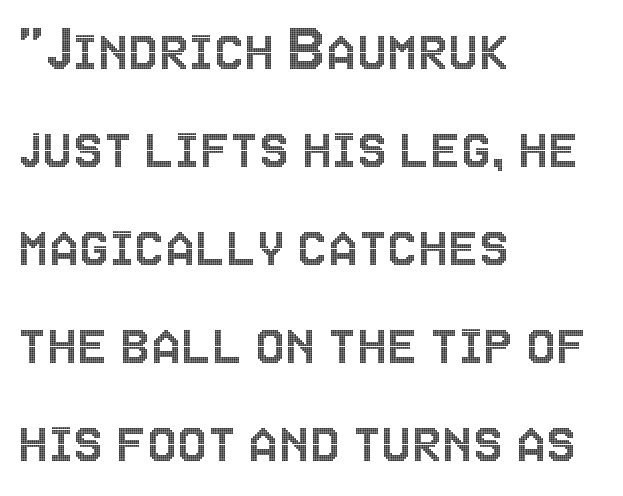
Q: Is the text italic (slanted)? A: No, it is upright.
Q: Is the text underlined? A: No.
Q: How is the paragraph aligned? A: Left-aligned.
Q: Is the spacing between letters normal or unusually wide? A: Normal.
Q: Is the spacing between lines tight, normal or loose? A: Normal.
Q: Width (condensed, normal, or wide)? A: Condensed.
Q: x-height? A: Large.
Q: Monospaced? A: No.
